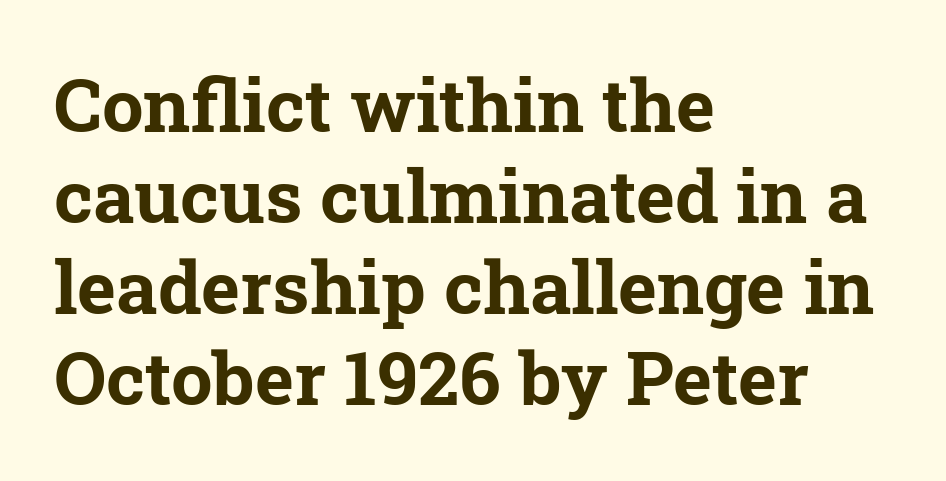
{"serif": "yes", "bold": "yes", "weight": "bold", "width": "normal", "stroke_contrast": "low", "x_height": "medium", "monospaced": "no", "underline": "no", "align": "left", "line_spacing_ratio": 1.23, "letter_spacing": "normal", "letter_spacing_em": 0.0, "glyph_px": 74}
